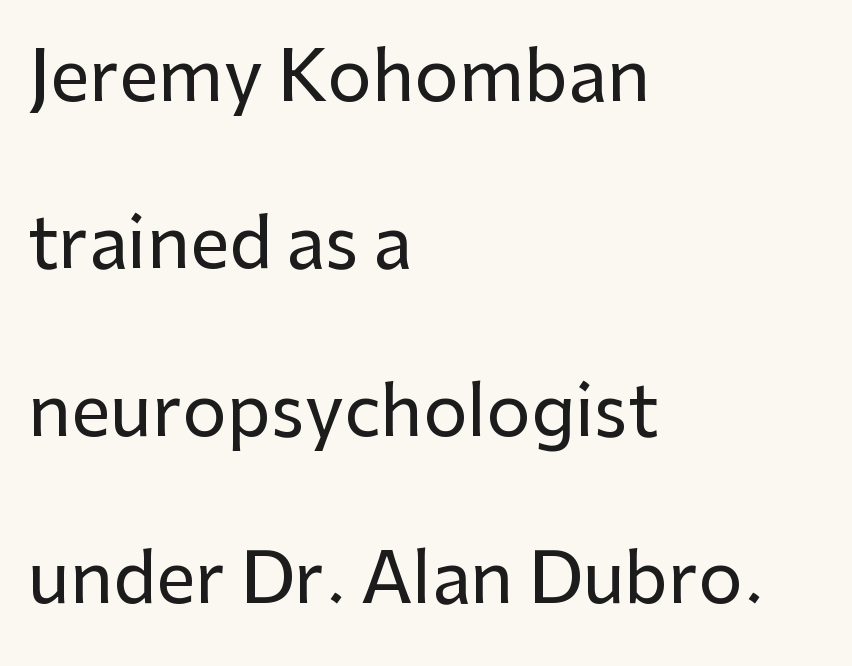
Q: Is the text italic (slanted)? A: No, it is upright.
Q: Is the typeface a serif or a sans-serif typeface? A: Sans-serif.
Q: Is the text underlined? A: No.
Q: How is the paragraph aligned? A: Left-aligned.
Q: Is the spacing between letters normal or unusually wide? A: Normal.
Q: Is the spacing between lines tight, normal or loose? A: Loose.
Q: Width (condensed, normal, or wide)? A: Normal.
Q: Stroke contrast? A: Low.
Q: x-height? A: Medium.
Q: Monospaced? A: No.
